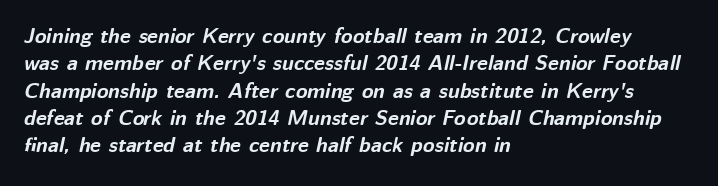
Q: Is the text bold? A: Yes.
Q: Is the text italic (slanted)? A: Yes, it leans right by about 12 degrees.
Q: Is the text underlined? A: No.
Q: How is the paragraph aligned? A: Left-aligned.
Q: Is the spacing between letters normal or unusually wide? A: Normal.
Q: Is the spacing between lines tight, normal or loose? A: Normal.
